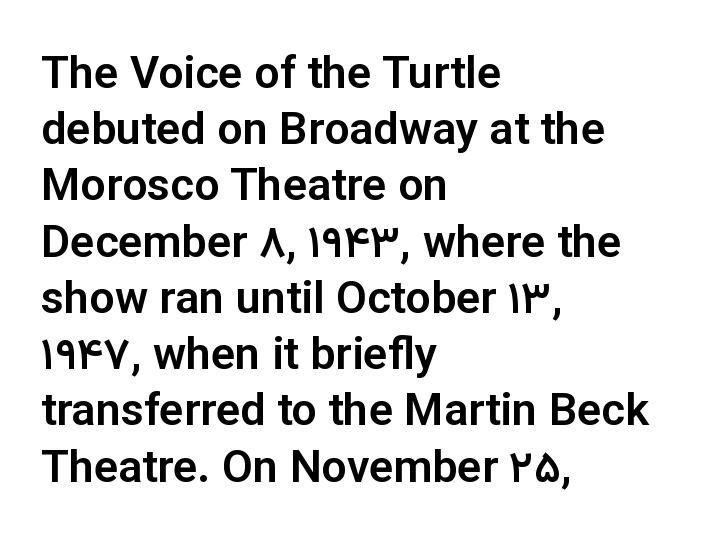
Regarding leading, the lines here are spaced in the standard way. The rendering uses natural spacing where letterforms have individual widths. Where is the straight margin? On the left. Look at the bottom of the vertical strokes: they stop flat, with no serifs. The passage shown has conventional tracking throughout.
